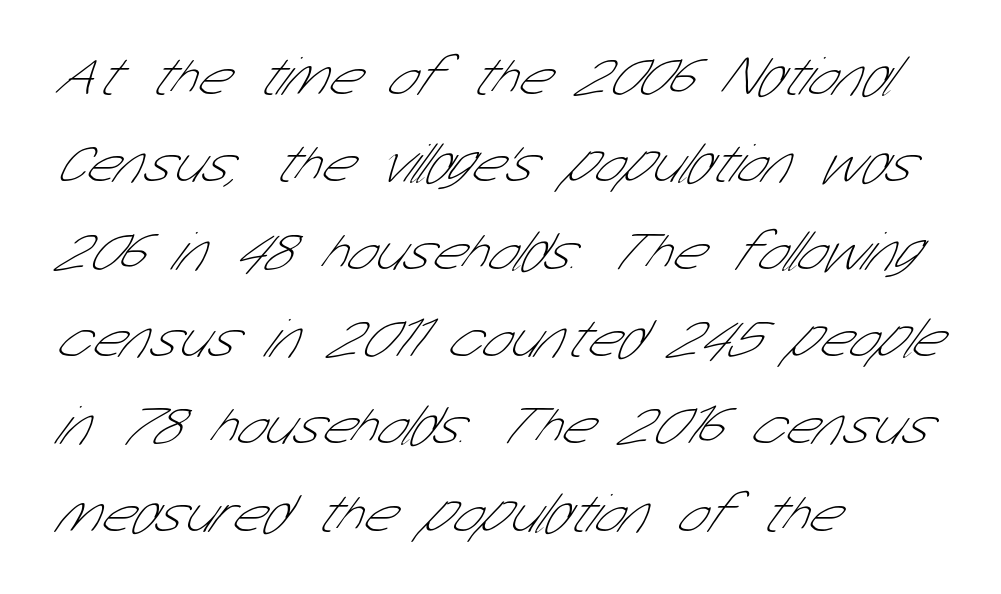
{"serif": "no", "bold": "no", "weight": "thin", "width": "condensed", "stroke_contrast": "low", "x_height": "medium", "monospaced": "no", "underline": "no", "align": "left", "line_spacing": "normal", "line_spacing_ratio": 1.56, "letter_spacing": "normal", "letter_spacing_em": 0.0, "glyph_px": 56}
